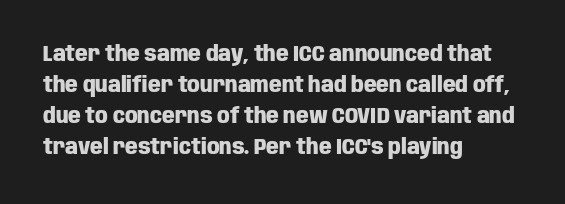
The image shows 22 px bold type, upright; set left-aligned, normal line spacing (1.41x), normal letter spacing, not underlined.
